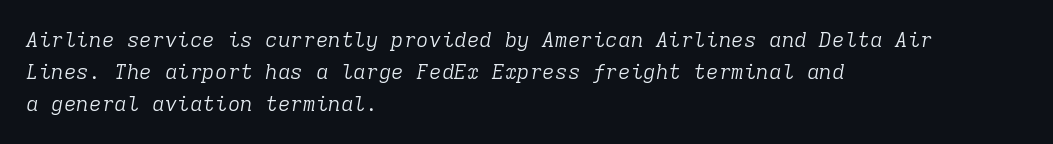
Q: Is the text bold? A: No.
Q: Is the text italic (slanted)? A: Yes, it leans right by about 9 degrees.
Q: Is the text underlined? A: No.
Q: How is the paragraph aligned? A: Left-aligned.
Q: Is the spacing between letters normal or unusually wide? A: Normal.
Q: Is the spacing between lines tight, normal or loose? A: Normal.
